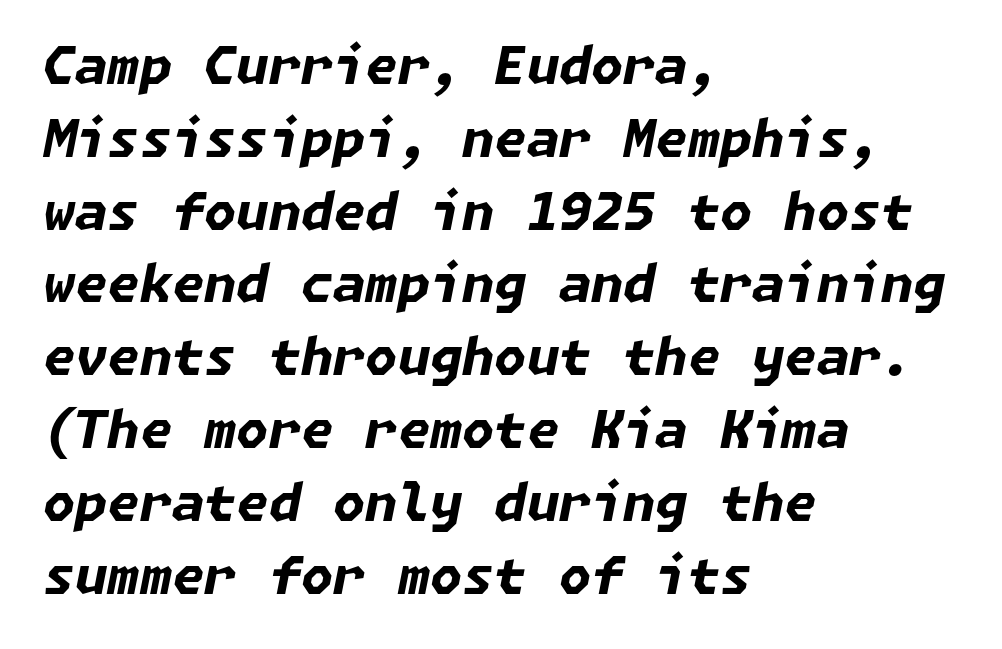
Q: Is the text bold? A: Yes.
Q: Is the text italic (slanted)? A: Yes, it leans right by about 11 degrees.
Q: Is the text underlined? A: No.
Q: How is the paragraph aligned? A: Left-aligned.
Q: Is the spacing between letters normal or unusually wide? A: Normal.
Q: Is the spacing between lines tight, normal or loose? A: Normal.
Q: Width (condensed, normal, or wide)? A: Normal.
Q: Stroke contrast? A: Low.
Q: x-height? A: Medium.
